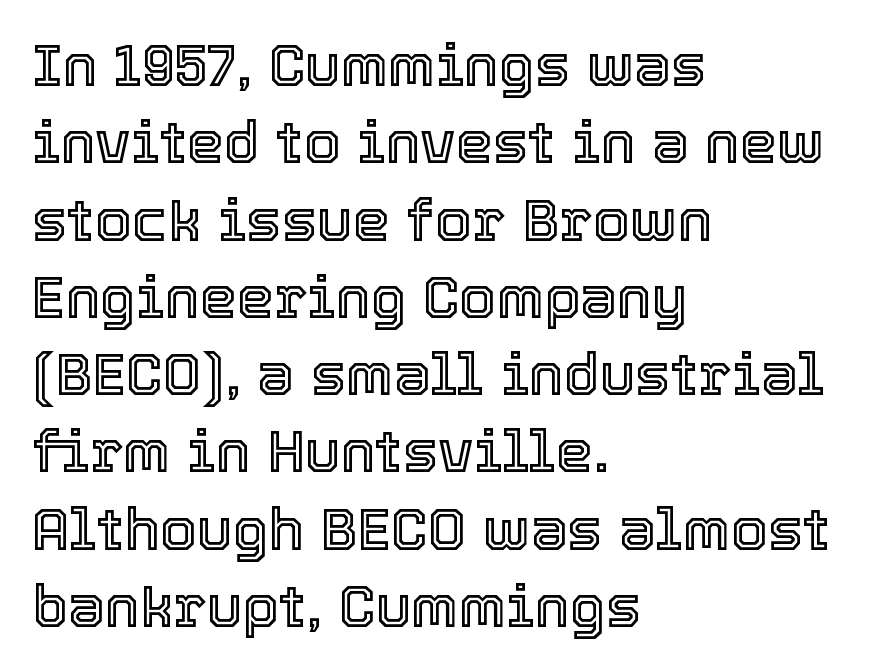
{"italic": "no", "width": "normal", "x_height": "medium", "monospaced": "no", "underline": "no", "align": "left", "line_spacing": "normal", "line_spacing_ratio": 1.31, "letter_spacing": "normal", "letter_spacing_em": 0.0, "glyph_px": 59}
